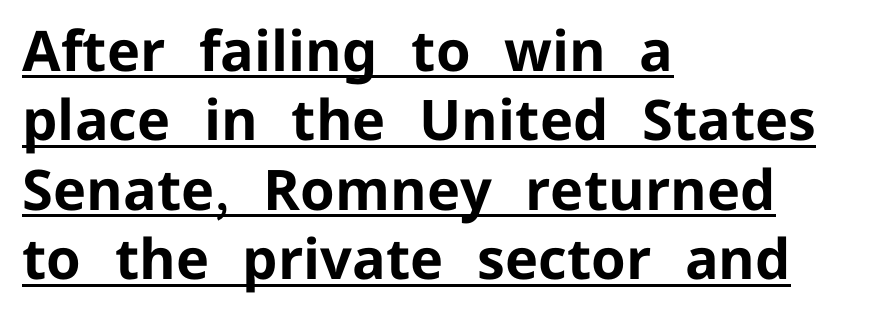
Emphasis by weight is at full strength: bold. Students, observe the line beneath the letters — that is underlining. This rendering uses left alignment, leaving the right contour irregular. This is roman type, the default non-slanted kind.
